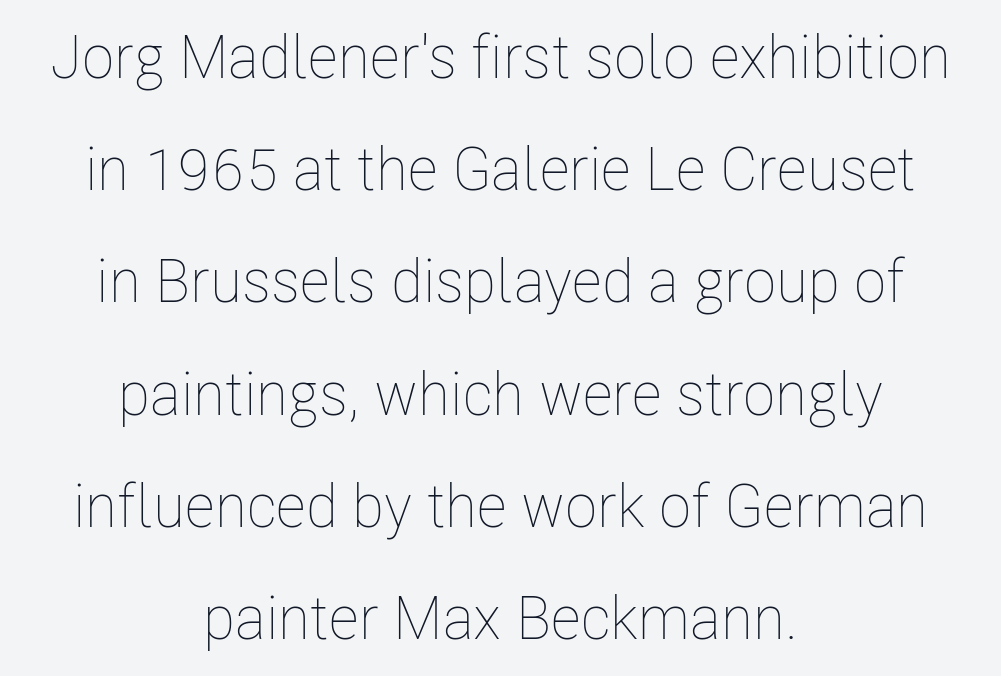
Q: Is the text bold? A: No.
Q: Is the text italic (slanted)? A: No, it is upright.
Q: Is the text underlined? A: No.
Q: How is the paragraph aligned? A: Centered.
Q: Is the spacing between letters normal or unusually wide? A: Normal.
Q: Width (condensed, normal, or wide)? A: Condensed.
Q: Stroke contrast? A: Low.
Q: x-height? A: Medium.
Q: Monospaced? A: No.
